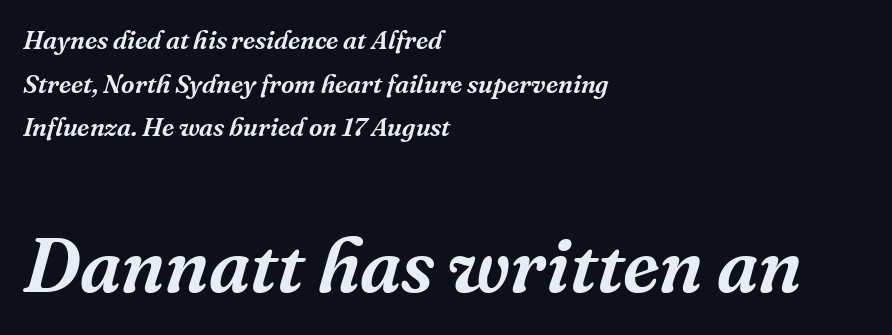
The glyphs in this specimen are seriffed. Any mark beneath the type? The region is blank. Short note: letters normally spaced. The letters in the lower block stand taller than those in the block above.
